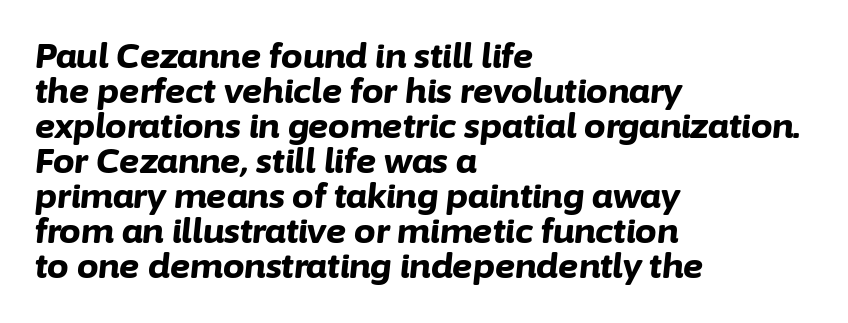
The image shows 34 px bold type, italic (leaning right); set left-aligned, tight line spacing (1.03x), normal letter spacing, not underlined; low stroke contrast and a medium x-height.
